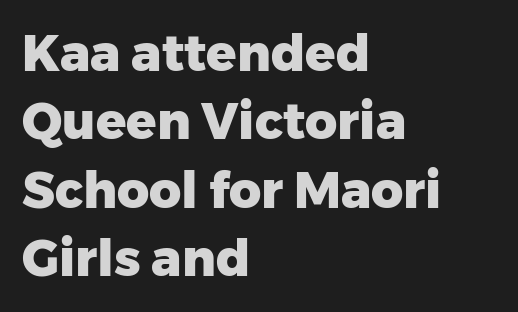
Q: Is the text bold? A: Yes.
Q: Is the text italic (slanted)? A: No, it is upright.
Q: Is the typeface a serif or a sans-serif typeface? A: Sans-serif.
Q: Is the text underlined? A: No.
Q: How is the paragraph aligned? A: Left-aligned.
Q: Is the spacing between letters normal or unusually wide? A: Normal.
Q: Is the spacing between lines tight, normal or loose? A: Normal.
Q: Width (condensed, normal, or wide)? A: Normal.
Q: Stroke contrast? A: Low.
Q: x-height? A: Medium.
Q: Monospaced? A: No.
